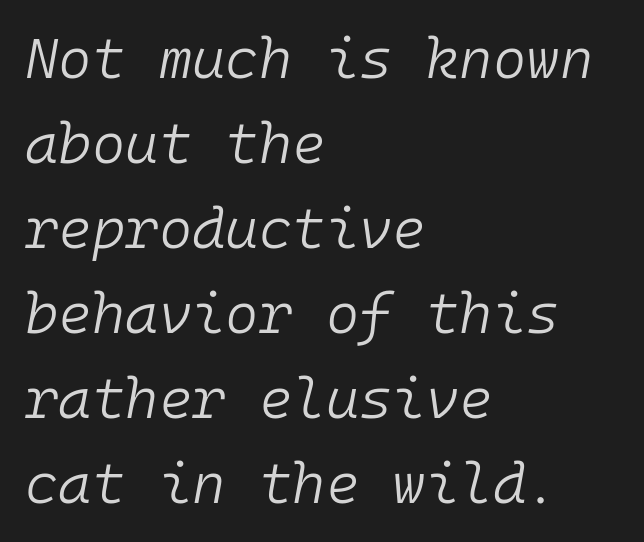
The image shows 57 px light type, italic (leaning right), monospaced; set left-aligned, normal line spacing (1.49x), normal letter spacing, not underlined; low stroke contrast and a medium x-height.
